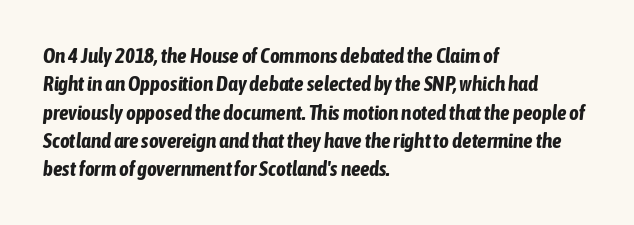
{"italic": "yes", "lean": "right", "slant_degrees": 6, "bold": "yes", "underline": "no", "align": "left", "line_spacing": "normal", "line_spacing_ratio": 1.35, "letter_spacing": "normal", "letter_spacing_em": 0.0, "glyph_px": 21}
